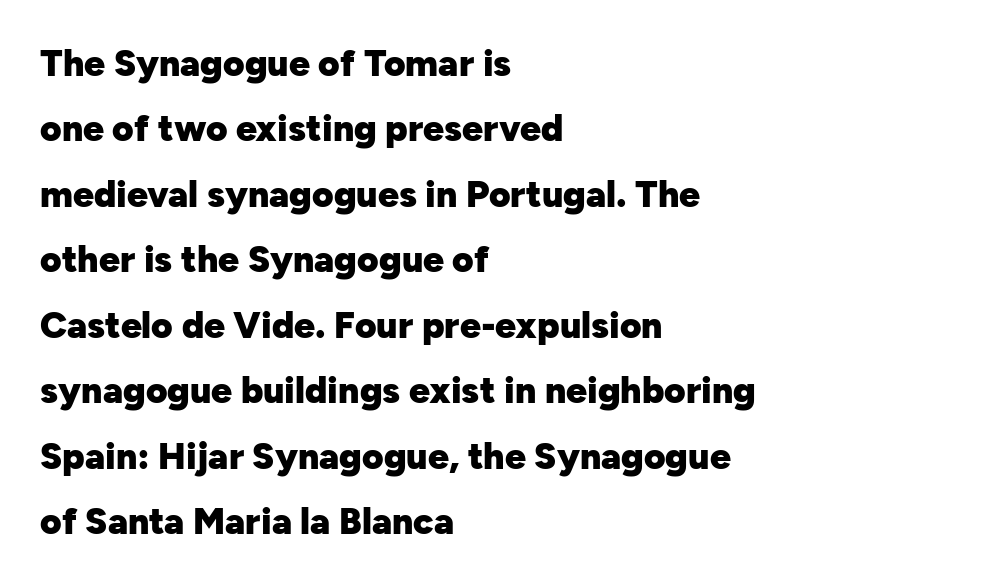
The image shows 37 px heavy sans-serif type, upright; set left-aligned, line spacing 1.77x, normal letter spacing, not underlined; low stroke contrast and a medium x-height.
